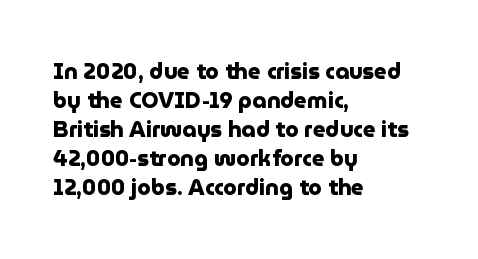
I'd describe the lettering as bold — thick and assertive. Line starts are locked; line ends wander. Nope, not italic — everything's standing straight. Only glyphs here, with clear space below each row.
